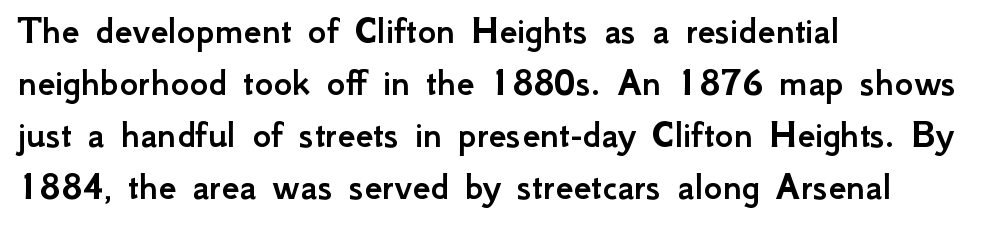
{"serif": "no", "italic": "no", "width": "normal", "stroke_contrast": "low", "x_height": "small", "monospaced": "no", "underline": "no", "align": "left", "line_spacing": "normal", "line_spacing_ratio": 1.3, "letter_spacing": "normal", "letter_spacing_em": 0.0, "glyph_px": 40}
